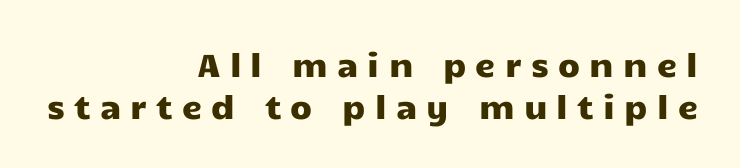
The image shows 32 px wide sans-serif type, upright; set right-aligned, normal line spacing (1.3x), unusually wide letter spacing (+0.29 em), not underlined; low stroke contrast and a medium x-height.
